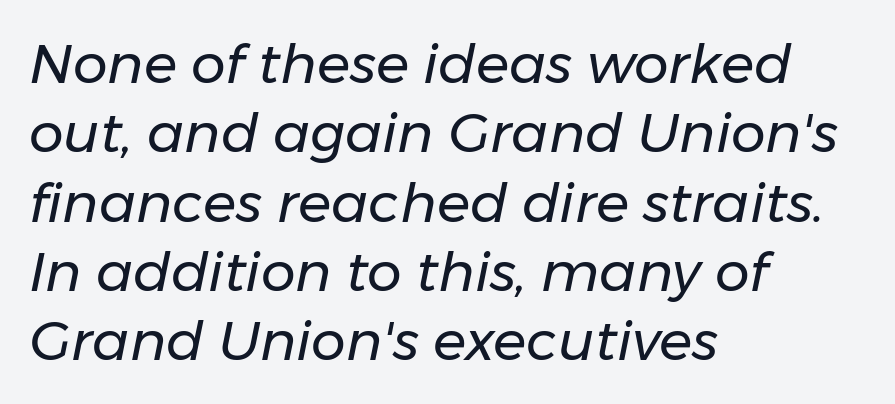
Q: Is the text bold? A: No.
Q: Is the text italic (slanted)? A: Yes, it leans right by about 11 degrees.
Q: Is the text underlined? A: No.
Q: How is the paragraph aligned? A: Left-aligned.
Q: Is the spacing between letters normal or unusually wide? A: Normal.
Q: Is the spacing between lines tight, normal or loose? A: Normal.
Q: Width (condensed, normal, or wide)? A: Normal.
Q: Stroke contrast? A: Low.
Q: x-height? A: Medium.
Q: Monospaced? A: No.
